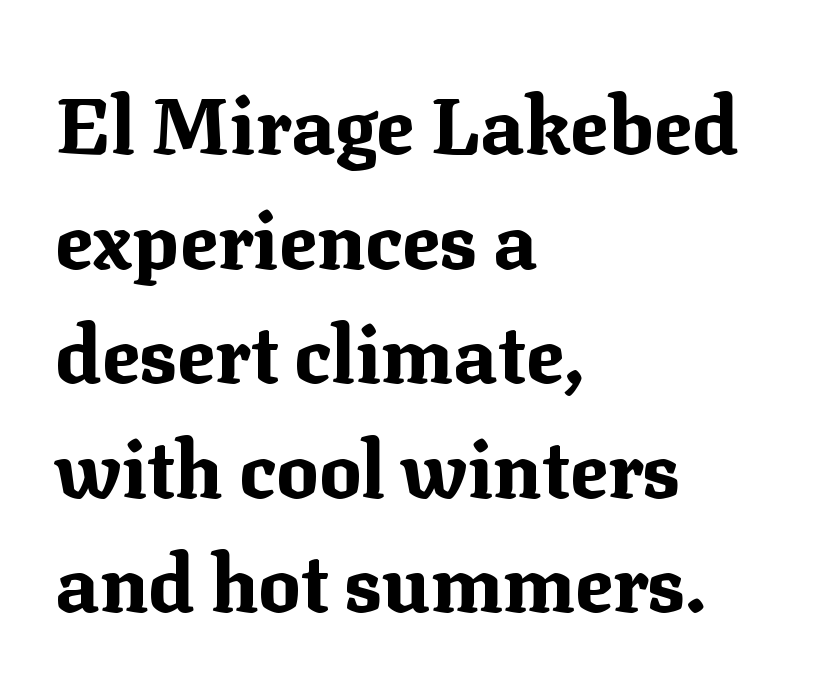
Summary of vertical rhythm: regular, with standard interline spacing. Bold? Absolutely — the strokes are thick and heavy. These lines keep a tight, regular rhythm from letter to letter. Plain, unruled lines of type.
